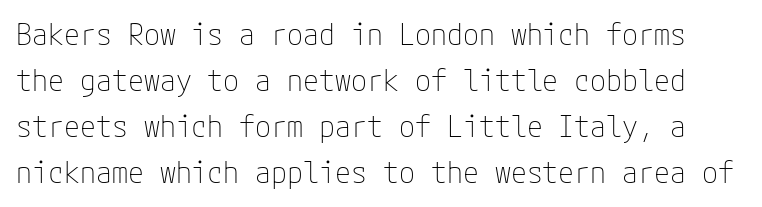
In terms of leading, this rendering sits right in the middle. A typesetter would call this zero additional tracking. This is the regular roman posture of the typeface. Each letter's strokes conclude bluntly, with no projecting serifs. No letter is thick-stroked: the sample isn't bold. The foot of each line stays bare and open.
